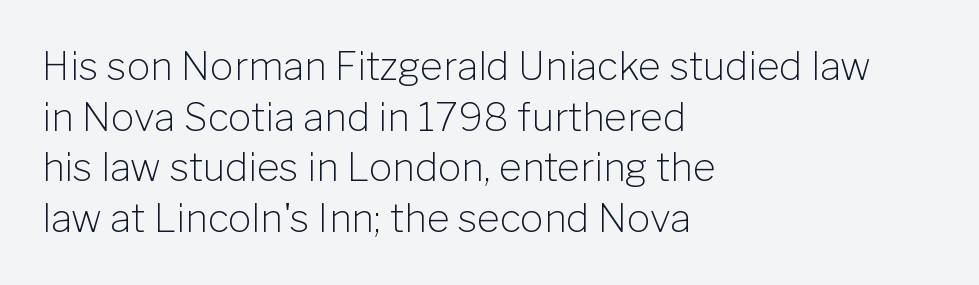
This rendering employs a face without finishing strokes, i.e., a sans-serif. Summary of weight: not heavy and not bold. Has an underline been added? It has not. Italic? Not at all — the glyphs are vertical. Alignment: flush left. You could not count columns in this text — the font is proportionally spaced.
